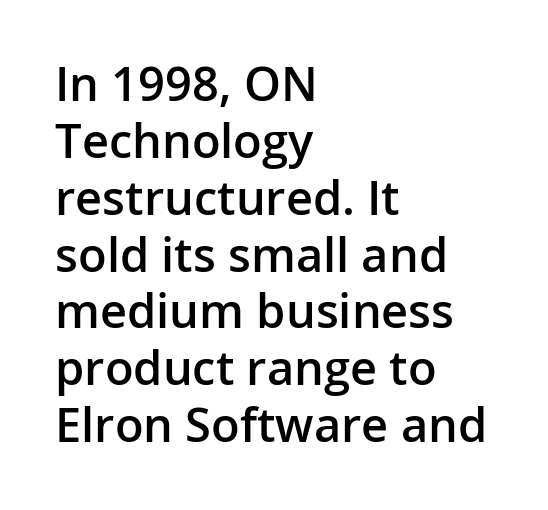
The image shows 47 px semibold sans-serif type, upright; set left-aligned, line spacing 1.21x, normal letter spacing, not underlined; low stroke contrast and a medium x-height.
